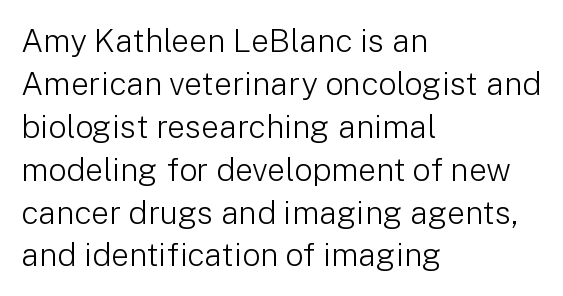
{"serif": "no", "italic": "no", "bold": "no", "weight": "light", "width": "normal", "stroke_contrast": "low", "x_height": "medium", "monospaced": "no", "underline": "no", "align": "left", "line_spacing": "normal", "line_spacing_ratio": 1.34, "letter_spacing": "normal", "letter_spacing_em": 0.0, "glyph_px": 32}
